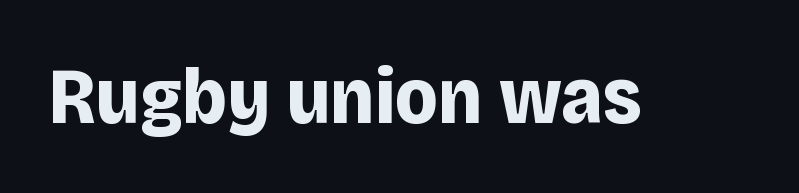
{"serif": "no", "italic": "no", "bold": "yes", "weight": "bold", "width": "normal", "stroke_contrast": "low", "x_height": "large", "monospaced": "no", "underline": "no", "letter_spacing": "normal", "letter_spacing_em": 0.0, "glyph_px": 80}
